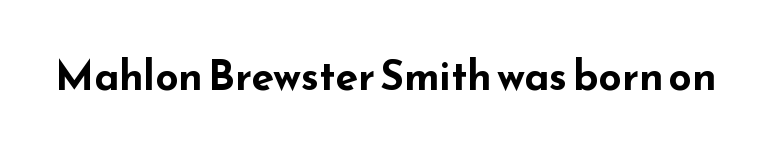
The image shows 41 px bold, wide sans-serif type, upright; set normal letter spacing, not underlined; low stroke contrast and a small x-height.
